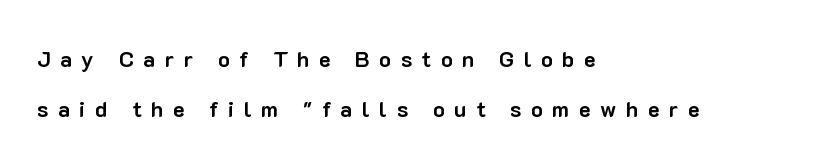
Q: Is the text bold? A: Yes.
Q: Is the text italic (slanted)? A: No, it is upright.
Q: Is the text underlined? A: No.
Q: How is the paragraph aligned? A: Left-aligned.
Q: Is the spacing between letters normal or unusually wide? A: Unusually wide.
Q: Is the spacing between lines tight, normal or loose? A: Loose.
